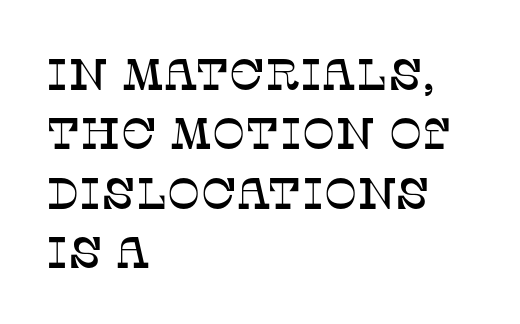
Tall strokes in this sample are plumb rather than angled. Each letter keeps its own natural width here, so spacing adapts to shape. Teacher's note: observe the even left margin — that is flush-left alignment. Old-style or modern, the face here clearly has serifs. Default kerning and tracking; the words read as compact shapes. Unmarked baselines from the first word to the last.
